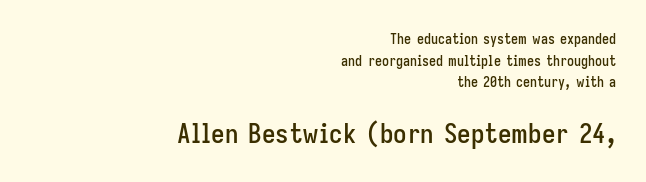
Q: Is the text italic (slanted)? A: No, it is upright.
Q: Is the text underlined? A: No.
Q: How is the paragraph aligned? A: Right-aligned.
Q: Is the spacing between letters normal or unusually wide? A: Normal.
Q: Is the spacing between lines tight, normal or loose? A: Normal.
Q: Which block of text is set in a larger size, the first (top) or the second (bottom)? A: The second (bottom) one.
